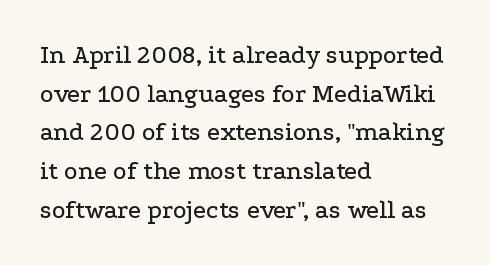
{"italic": "no", "underline": "no", "align": "left", "line_spacing": "normal", "line_spacing_ratio": 1.49, "letter_spacing": "normal", "letter_spacing_em": 0.0, "glyph_px": 26}
